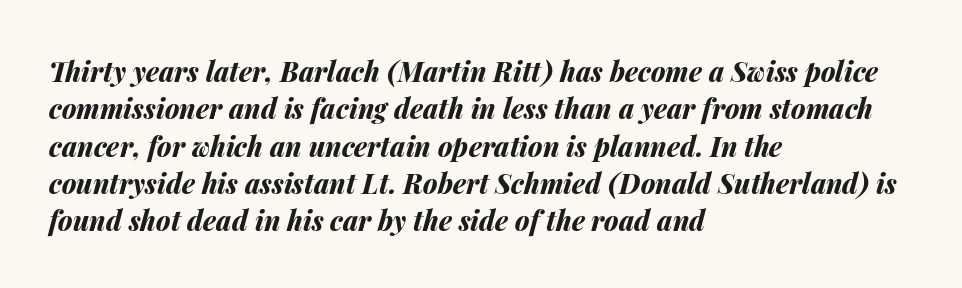
{"italic": "yes", "lean": "right", "slant_degrees": 14, "bold": "yes", "underline": "no", "align": "left", "line_spacing": "normal", "line_spacing_ratio": 1.38, "letter_spacing": "normal", "letter_spacing_em": 0.0, "glyph_px": 27}
